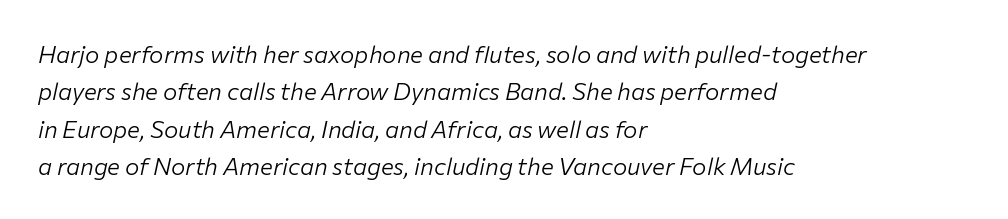
Q: Is the text bold? A: No.
Q: Is the text italic (slanted)? A: Yes, it leans right by about 12 degrees.
Q: Is the text underlined? A: No.
Q: How is the paragraph aligned? A: Left-aligned.
Q: Is the spacing between letters normal or unusually wide? A: Normal.
Q: Is the spacing between lines tight, normal or loose? A: Normal.
